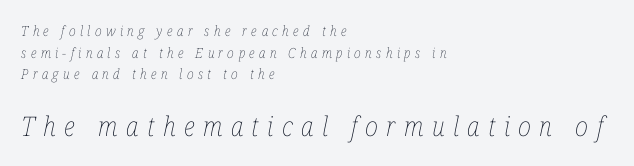
There's an unmistakable incline to the writing here. Regular leading. The weight tops out at a normal text grade. A typesetter would call this heavily tracked-out type.
